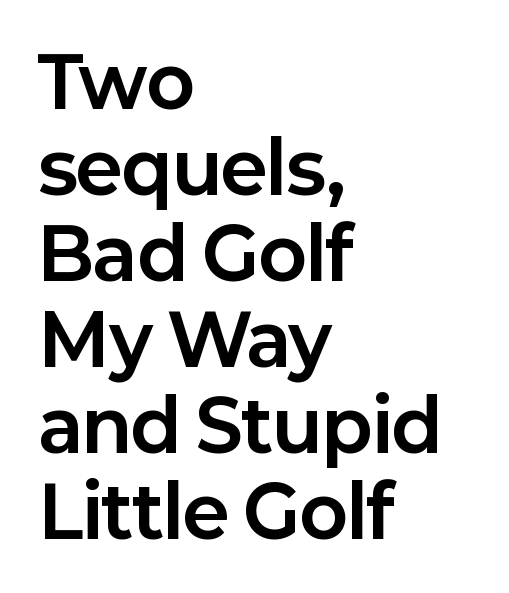
Q: Is the text bold? A: Yes.
Q: Is the text italic (slanted)? A: No, it is upright.
Q: Is the typeface a serif or a sans-serif typeface? A: Sans-serif.
Q: Is the text underlined? A: No.
Q: How is the paragraph aligned? A: Left-aligned.
Q: Is the spacing between letters normal or unusually wide? A: Normal.
Q: Width (condensed, normal, or wide)? A: Normal.
Q: Stroke contrast? A: Low.
Q: x-height? A: Medium.
Q: Monospaced? A: No.
